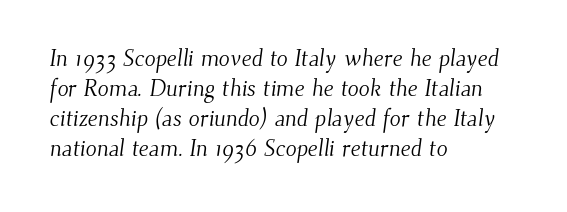
The face used here is rendered with its standard letterfit. Underline: absent. Line beginnings align vertically; line endings do not. Unbolded letterforms with no extra heft. Line spacing here is normal.
